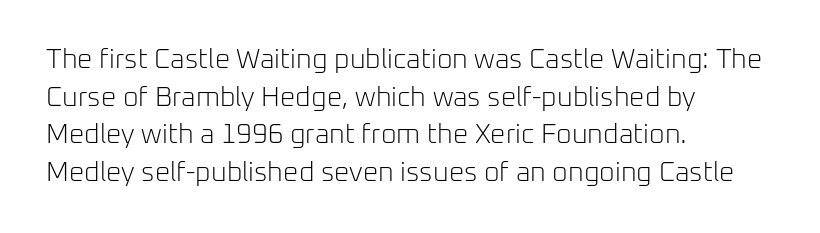
The image shows 27 px text type, upright; set left-aligned, normal line spacing (1.39x), normal letter spacing, not underlined.
